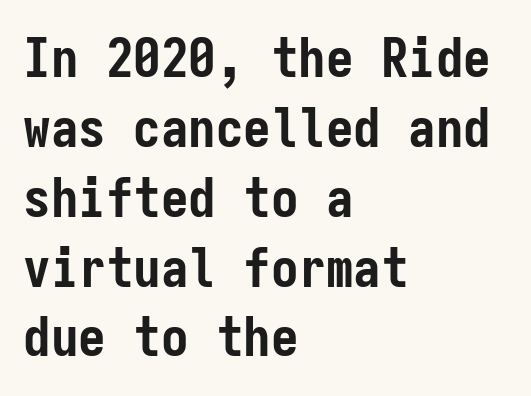
I'd call this a sans setting — the letters go barefoot. Students, observe: this is what conventionally led text looks like. Note the uniform advance width — an 'i' takes as much space as an 'm'. These words are printed bold, with thick strokes throughout.
